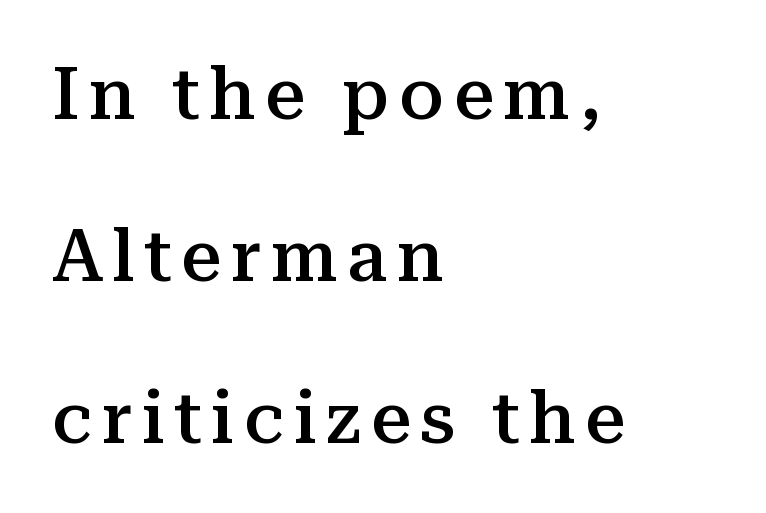
{"serif": "yes", "italic": "no", "bold": "semi", "weight": "semibold", "width": "normal", "stroke_contrast": "medium", "x_height": "medium", "monospaced": "no", "underline": "no", "align": "left", "line_spacing": "loose", "line_spacing_ratio": 2.25, "glyph_px": 72}
